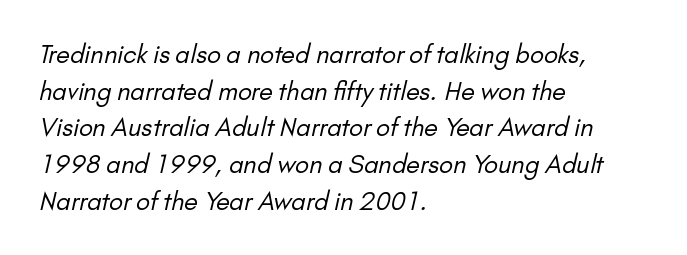
{"bold": "no", "underline": "no", "align": "left", "line_spacing": "normal", "line_spacing_ratio": 1.47, "letter_spacing": "normal", "letter_spacing_em": 0.0, "glyph_px": 25}
